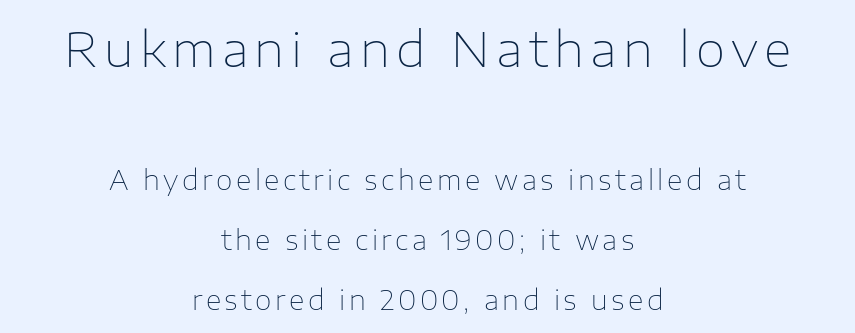
{"serif": "no", "italic": "no", "bold": "no", "weight": "thin", "width": "normal", "stroke_contrast": "low", "x_height": "medium", "monospaced": "no", "underline": "no", "align": "center", "line_spacing": "loose", "line_spacing_ratio": 2.22, "larger_block": "first", "size_ratio": 1.78, "glyph_px": 48}
